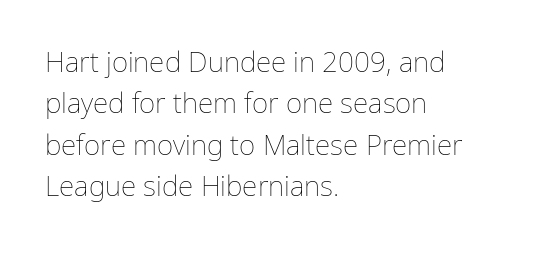
This is roman type, the default non-slanted kind. Where is the straight margin? On the left. The passage shown is typed in a proportional face where columns would drift. This sample uses plain, unmodified letter spacing. No chunkiness to these letters — they're not bold.
